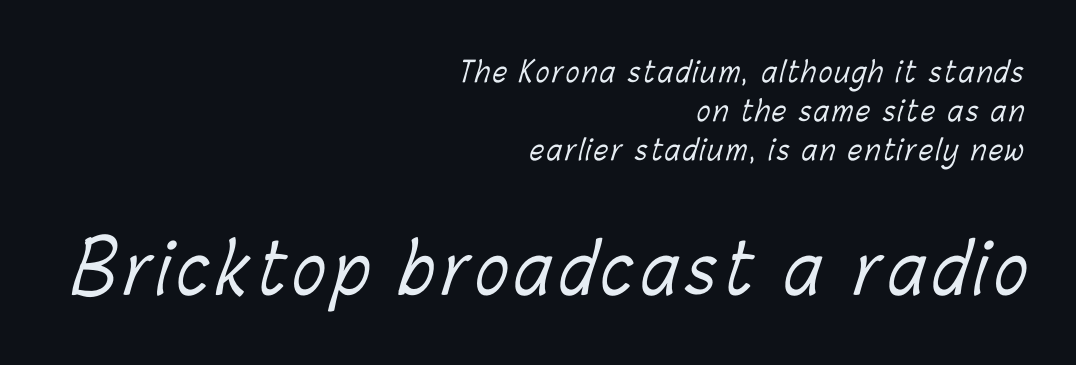
The image shows 69 px light, condensed type; set right-aligned, normal line spacing (1.39x), not underlined; the second (bottom) block is 2.46x larger; low stroke contrast and a medium x-height.
